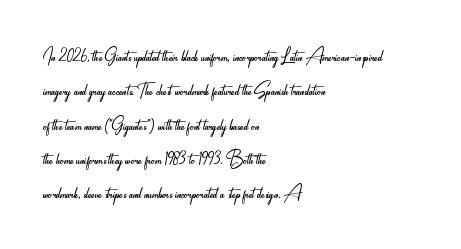
The image shows 24 px text type; set left-aligned, normal line spacing (1.43x), normal letter spacing, not underlined.
